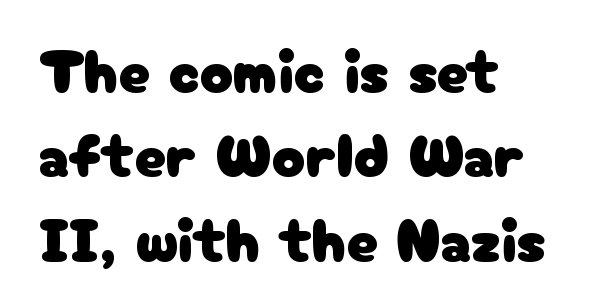
Q: Is the text italic (slanted)? A: No, it is upright.
Q: Is the typeface a serif or a sans-serif typeface? A: Sans-serif.
Q: Is the text underlined? A: No.
Q: How is the paragraph aligned? A: Left-aligned.
Q: Is the spacing between letters normal or unusually wide? A: Normal.
Q: Is the spacing between lines tight, normal or loose? A: Normal.
Q: Width (condensed, normal, or wide)? A: Normal.
Q: Stroke contrast? A: Low.
Q: x-height? A: Medium.
Q: Monospaced? A: No.
